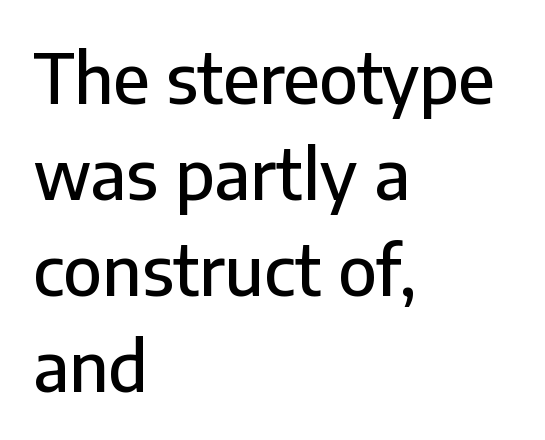
The image shows 68 px sans-serif type, upright; set left-aligned, normal line spacing (1.41x), normal letter spacing, not underlined; low stroke contrast and a medium x-height.
